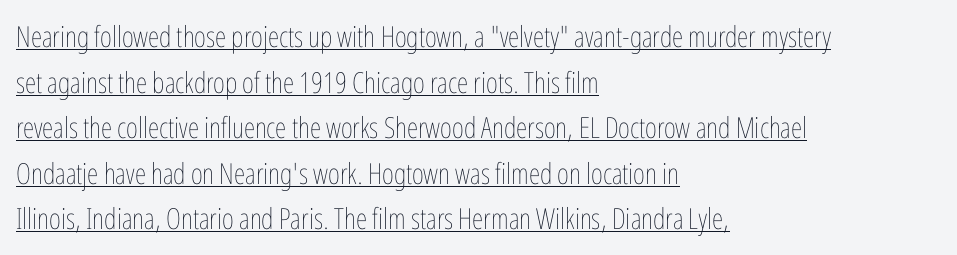
Q: Is the text bold? A: No.
Q: Is the text italic (slanted)? A: No, it is upright.
Q: Is the text underlined? A: Yes.
Q: How is the paragraph aligned? A: Left-aligned.
Q: Is the spacing between letters normal or unusually wide? A: Normal.
Q: Is the spacing between lines tight, normal or loose? A: Normal.
Q: Width (condensed, normal, or wide)? A: Condensed.
Q: Stroke contrast? A: Low.
Q: x-height? A: Medium.
Q: Monospaced? A: No.
